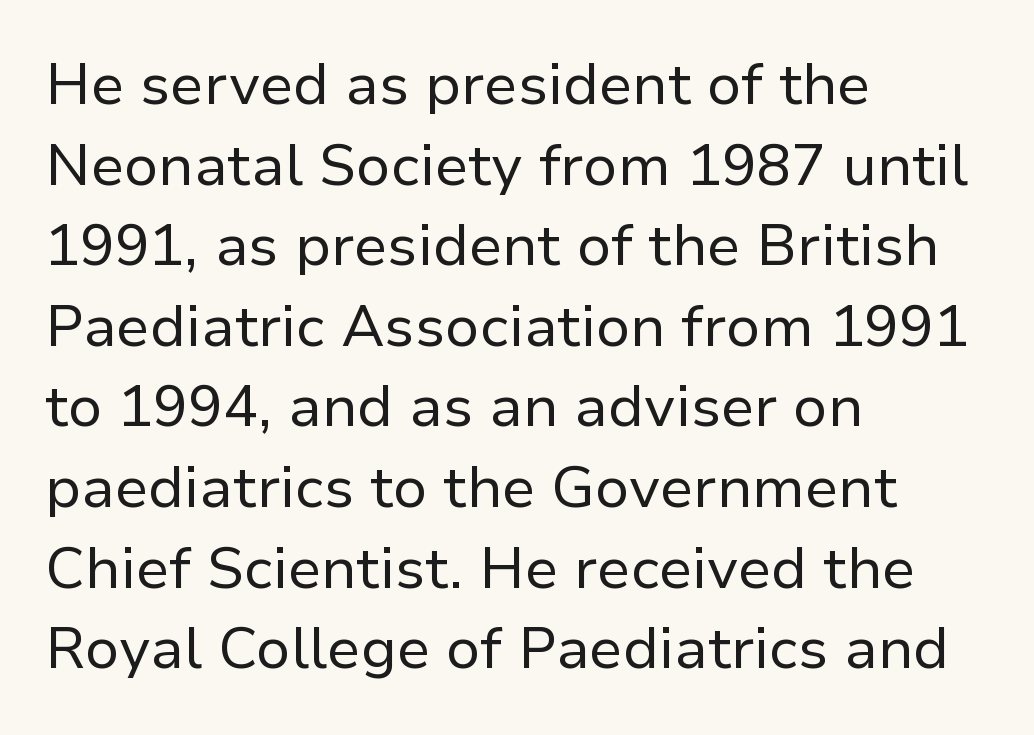
{"serif": "no", "italic": "no", "bold": "no", "weight": "regular", "width": "normal", "stroke_contrast": "low", "x_height": "medium", "monospaced": "no", "underline": "no", "align": "left", "line_spacing": "normal", "line_spacing_ratio": 1.39, "letter_spacing": "normal", "letter_spacing_em": 0.0, "glyph_px": 58}
